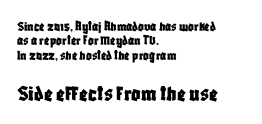
The image shows 23 px text type, upright; set left-aligned, tight line spacing (1.03x), normal letter spacing, not underlined; the second (bottom) block is 1.64x larger.
